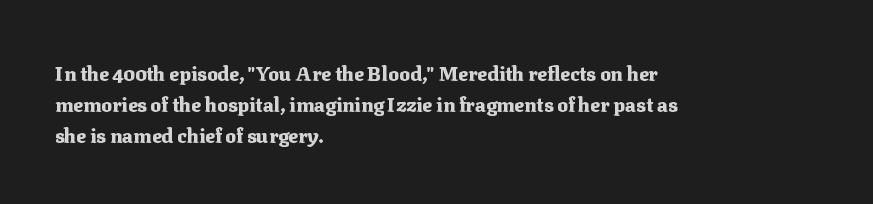
This is heavy type, rendered in bold. No extra tracking has been applied to these lines. The lines in this sample share a left origin and differ only in where they stop. A typesetter would call this leading conventional body-copy spacing. The typography opts for an upright posture over an oblique one. No word sits above an underline.
